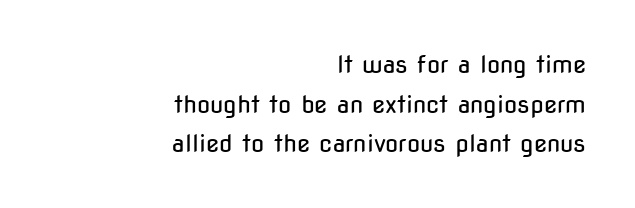
The image shows 24 px text type, upright; set right-aligned, normal line spacing (1.65x), normal letter spacing, not underlined.
